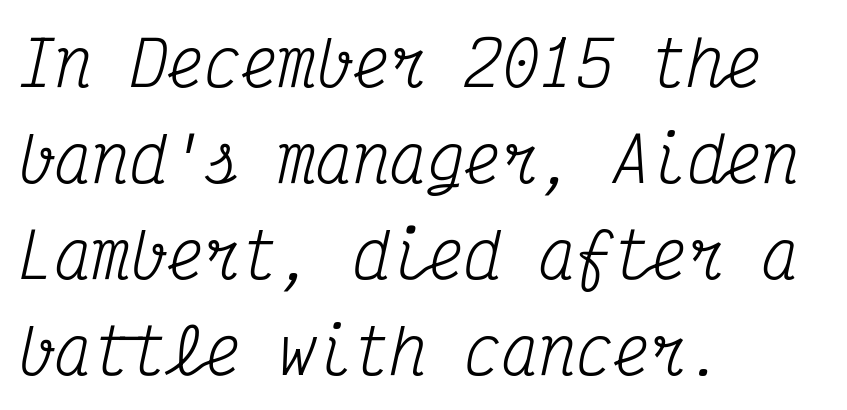
The image shows 62 px regular-weight, condensed serif type, italic (leaning right), monospaced; set left-aligned, normal line spacing (1.55x), normal letter spacing, not underlined; medium stroke contrast and a medium x-height.
